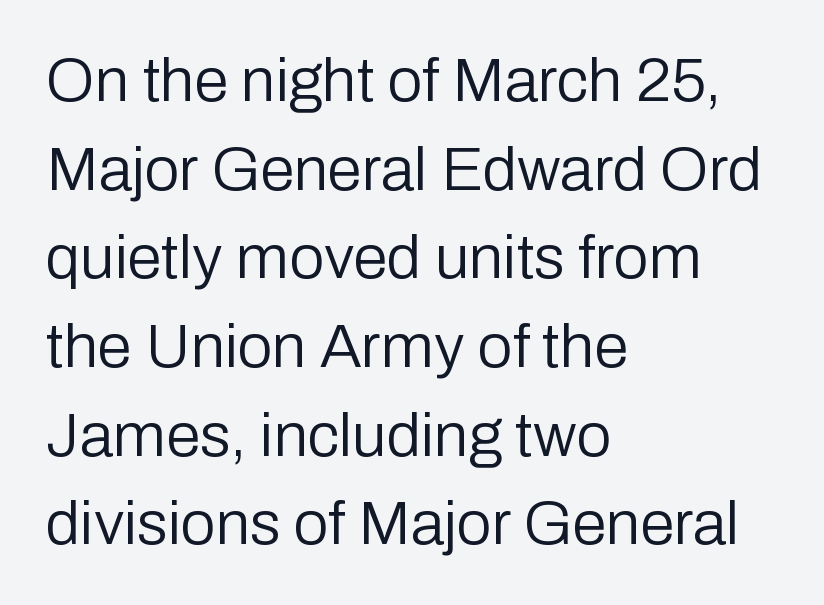
The block of text has a typical density, with ordinary space between rows. This rendering features lettering with no underline. Unlike a traditional serif, this face leaves its strokes unadorned. A classic flush-left, rag-right setting is used for this passage. Looks like regular typesetting: each glyph gets only the width it needs. In terms of posture, this sample is upright.
